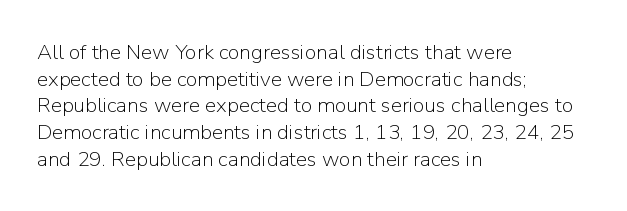
Q: Is the text bold? A: No.
Q: Is the text italic (slanted)? A: No, it is upright.
Q: Is the text underlined? A: No.
Q: How is the paragraph aligned? A: Left-aligned.
Q: Is the spacing between letters normal or unusually wide? A: Normal.
Q: Is the spacing between lines tight, normal or loose? A: Normal.
